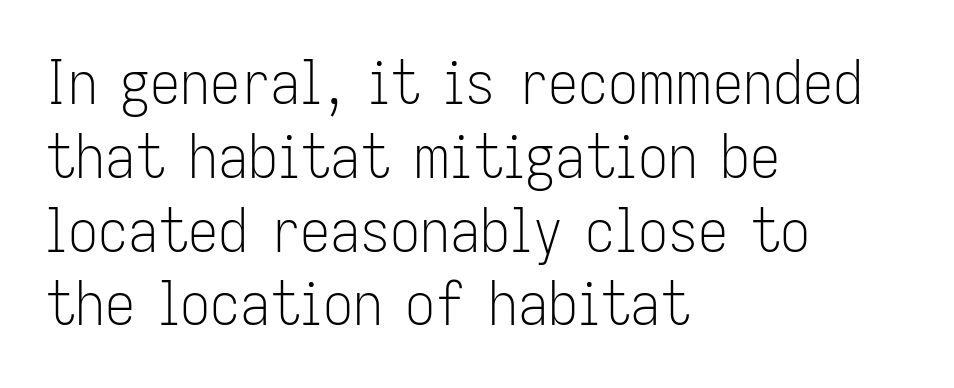
Q: Is the text bold? A: No.
Q: Is the text italic (slanted)? A: No, it is upright.
Q: Is the typeface a serif or a sans-serif typeface? A: Sans-serif.
Q: Is the text underlined? A: No.
Q: How is the paragraph aligned? A: Left-aligned.
Q: Is the spacing between letters normal or unusually wide? A: Normal.
Q: Width (condensed, normal, or wide)? A: Condensed.
Q: Stroke contrast? A: Low.
Q: x-height? A: Medium.
Q: Monospaced? A: No.
